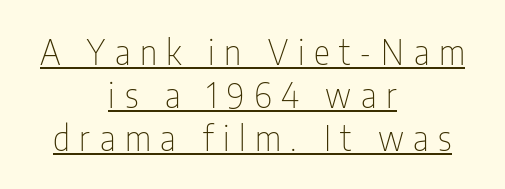
The image shows 34 px thin, condensed sans-serif type, upright; set centered, normal line spacing (1.27x), unusually wide letter spacing (+0.28 em), underlined; low stroke contrast and a medium x-height.
